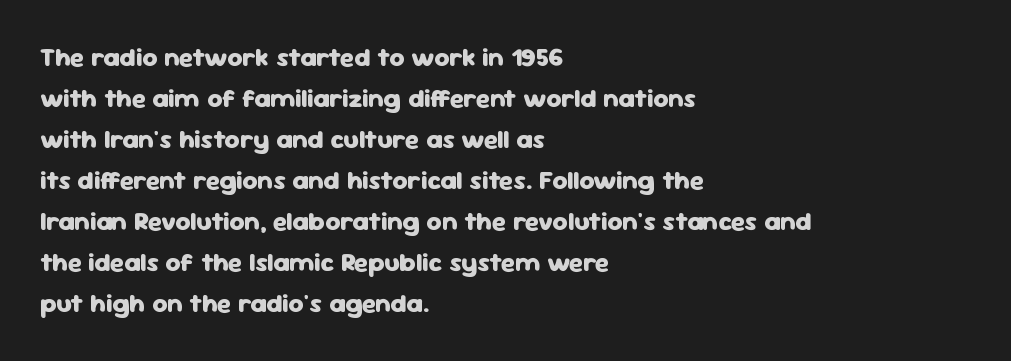
Standard letterfit; no display-style spreading of the glyphs. Compared with typical paragraphs, the rows here are spaced about the same. A bare baseline throughout the passage. Every stem runs plumb, perpendicular to the baseline. The typesetter chose a ragged-right arrangement here. The font is running at its bold setting.
